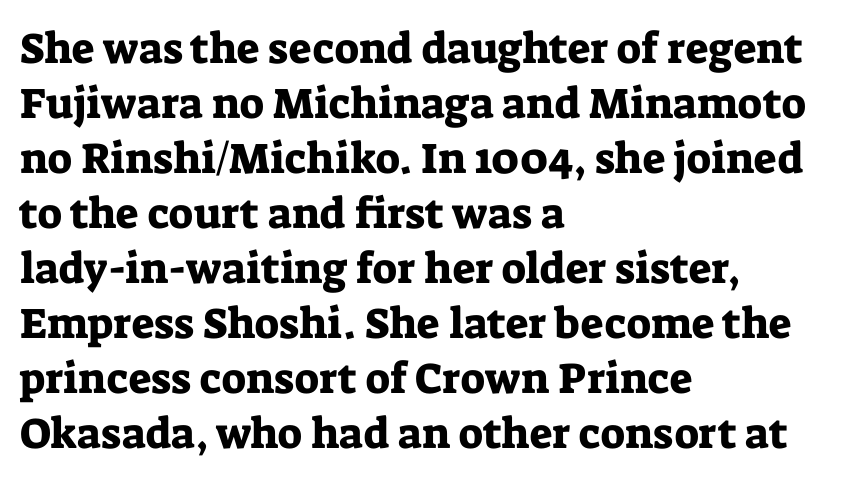
{"serif": "yes", "italic": "no", "width": "normal", "stroke_contrast": "low", "x_height": "medium", "monospaced": "no", "underline": "no", "align": "left", "line_spacing": "normal", "line_spacing_ratio": 1.28, "letter_spacing": "normal", "letter_spacing_em": 0.0, "glyph_px": 43}
